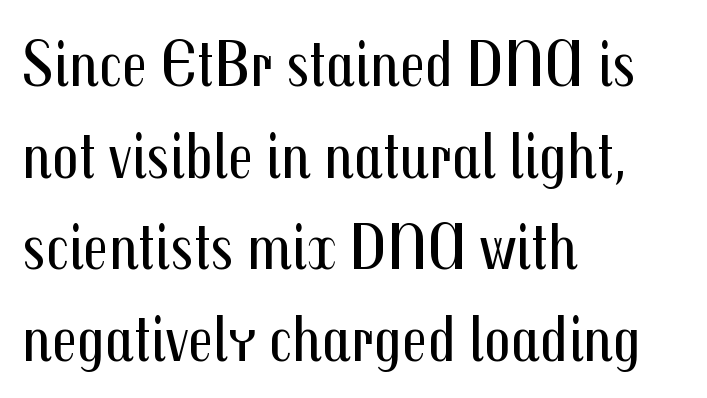
{"serif": "no", "italic": "no", "bold": "no", "weight": "regular", "width": "condensed", "stroke_contrast": "medium", "x_height": "medium", "monospaced": "no", "underline": "no", "align": "left", "line_spacing": "normal", "line_spacing_ratio": 1.39, "letter_spacing": "normal", "letter_spacing_em": 0.0, "glyph_px": 66}
